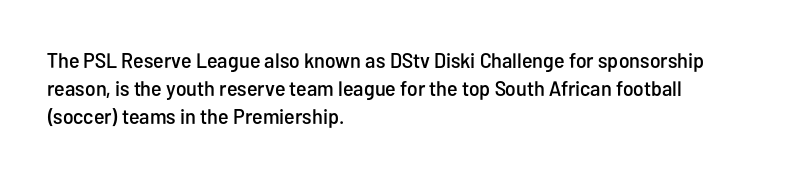
{"italic": "no", "underline": "no", "align": "left", "line_spacing": "normal", "line_spacing_ratio": 1.33, "letter_spacing": "normal", "letter_spacing_em": 0.0, "glyph_px": 21}
